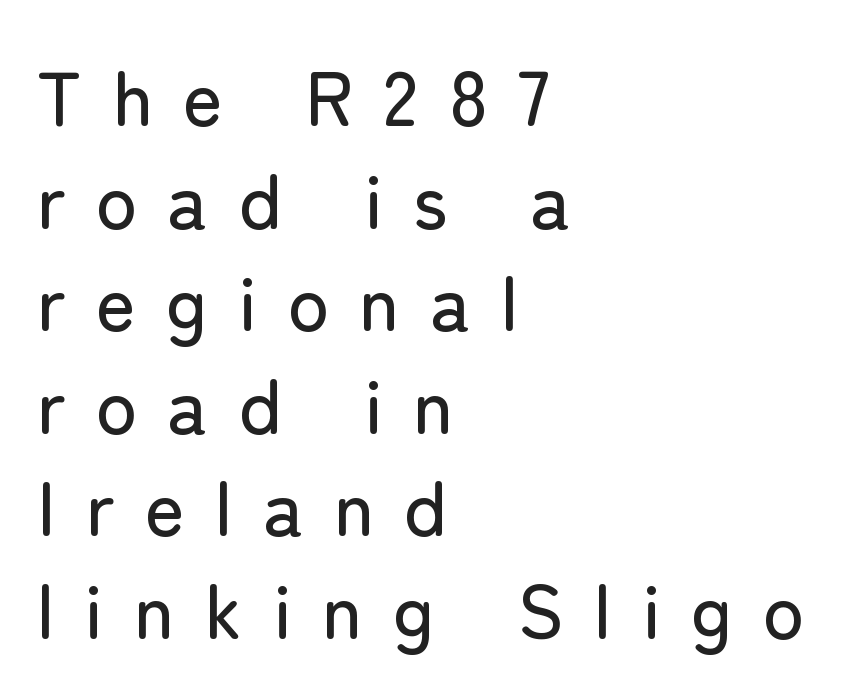
{"serif": "no", "italic": "no", "width": "normal", "stroke_contrast": "low", "x_height": "medium", "monospaced": "no", "underline": "no", "align": "left", "line_spacing": "normal", "line_spacing_ratio": 1.35, "letter_spacing": "wide", "letter_spacing_em": 0.4, "glyph_px": 76}
